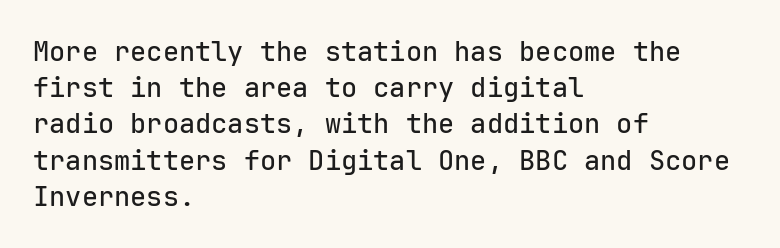
A normal amount of white space separates one row of letters from the next. Rendered with straight, roman letterforms. Rule under the text: the space is simply empty. Glyph-to-glyph distance matches everyday printed text. Horizontal alignment here is leftward, the default for most running prose.
